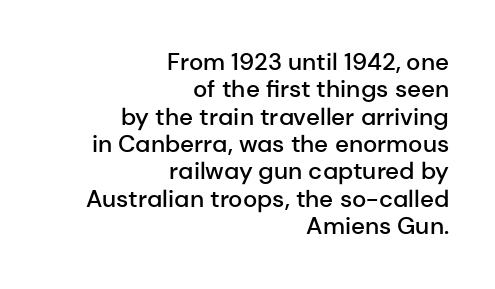
The type sits square on the baseline with zero lean. Whoever set this chose condensed vertical rhythm over breathing room. This rendering leaves character spacing at its baseline value. The characters look somewhat weighty, a semibold short of true bold.
